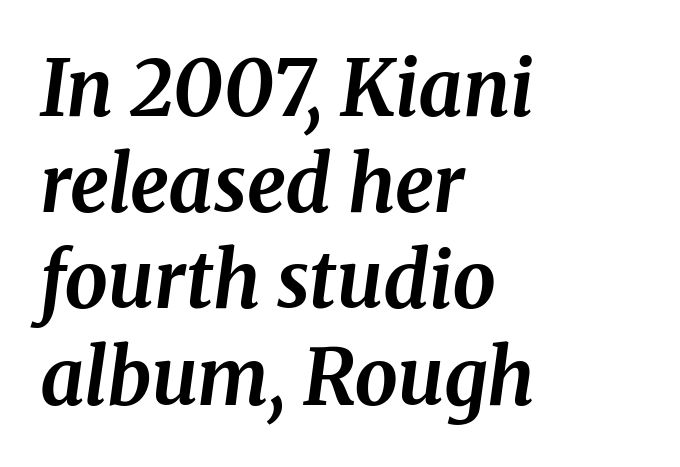
{"serif": "yes", "italic": "yes", "lean": "right", "slant_degrees": 8, "bold": "yes", "weight": "bold", "width": "normal", "stroke_contrast": "medium", "x_height": "medium", "monospaced": "no", "underline": "no", "align": "left", "line_spacing": "normal", "line_spacing_ratio": 1.25, "letter_spacing": "normal", "letter_spacing_em": 0.0, "glyph_px": 77}
